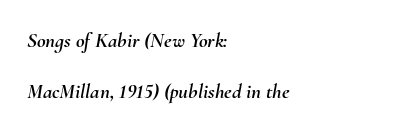
{"italic": "yes", "lean": "right", "slant_degrees": 10, "underline": "no", "align": "left", "line_spacing": "loose", "line_spacing_ratio": 2.45, "letter_spacing": "normal", "letter_spacing_em": 0.0, "glyph_px": 21}
